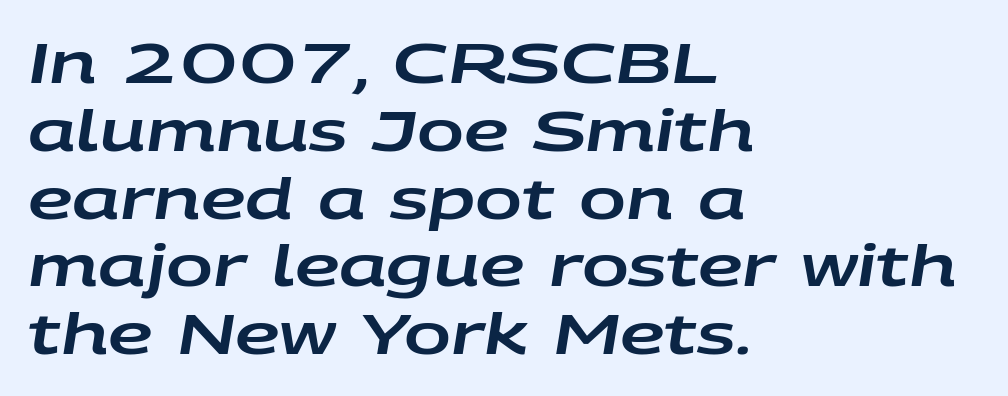
Q: Is the text italic (slanted)? A: Yes, it leans right by about 9 degrees.
Q: Is the text underlined? A: No.
Q: How is the paragraph aligned? A: Left-aligned.
Q: Is the spacing between letters normal or unusually wide? A: Normal.
Q: Width (condensed, normal, or wide)? A: Wide.
Q: Stroke contrast? A: Low.
Q: x-height? A: Large.
Q: Monospaced? A: No.
